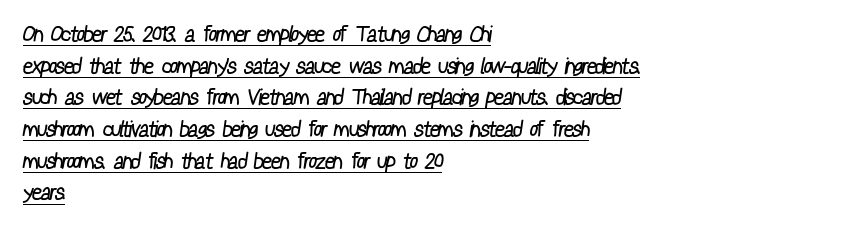
The image shows 22 px text type; set left-aligned, normal line spacing (1.44x), normal letter spacing, underlined.
